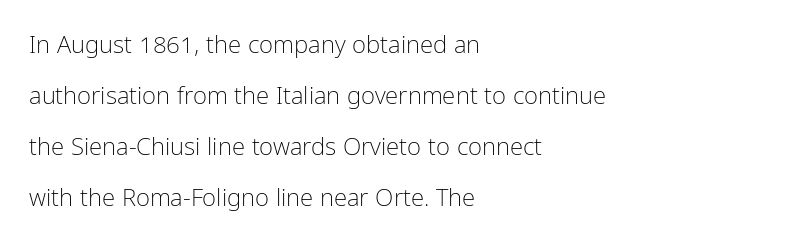
{"italic": "no", "bold": "no", "underline": "no", "align": "left", "line_spacing": "loose", "line_spacing_ratio": 2.13, "letter_spacing": "normal", "letter_spacing_em": 0.0, "glyph_px": 24}
